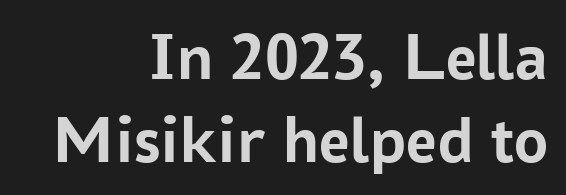
There is no visible air inserted between adjacent glyphs. This sample has the flowing, uneven cadence of proportional lettering. Type style note: lacks serifs. Heavy, bold letterforms.
